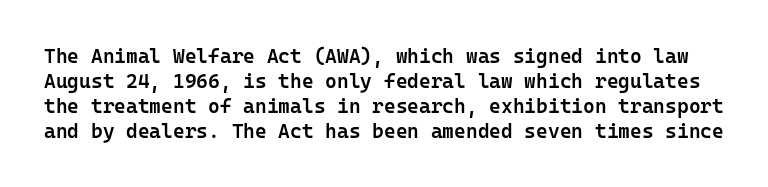
{"italic": "no", "bold": "semi", "underline": "no", "line_spacing": "normal", "line_spacing_ratio": 1.25, "letter_spacing": "normal", "letter_spacing_em": 0.0, "glyph_px": 20}
